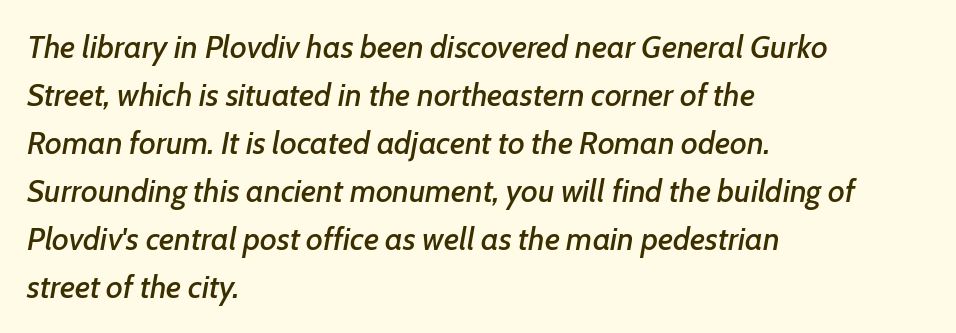
{"italic": "yes", "lean": "right", "slant_degrees": 7, "width": "normal", "stroke_contrast": "low", "x_height": "medium", "monospaced": "no", "underline": "no", "align": "left", "line_spacing": "normal", "line_spacing_ratio": 1.5, "letter_spacing": "normal", "letter_spacing_em": 0.0, "glyph_px": 32}
